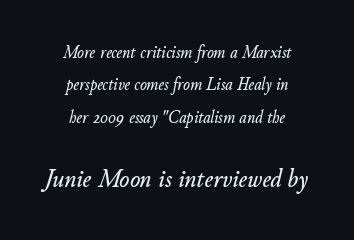
{"italic": "yes", "lean": "right", "slant_degrees": 11, "underline": "no", "align": "center", "line_spacing_ratio": 1.8, "letter_spacing": "normal", "letter_spacing_em": 0.0, "larger_block": "second", "size_ratio": 1.5, "glyph_px": 27}
